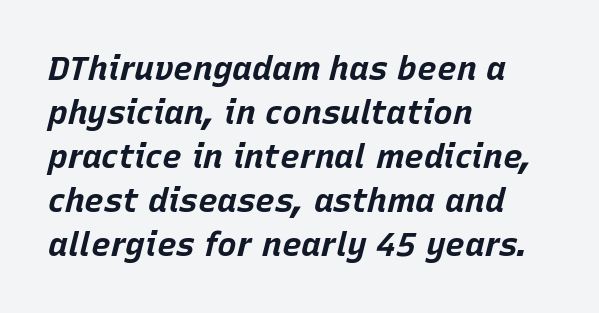
Q: Is the text bold? A: Yes.
Q: Is the text italic (slanted)? A: Yes, it leans right by about 15 degrees.
Q: Is the text underlined? A: No.
Q: How is the paragraph aligned? A: Left-aligned.
Q: Is the spacing between letters normal or unusually wide? A: Normal.
Q: Is the spacing between lines tight, normal or loose? A: Normal.
Q: Width (condensed, normal, or wide)? A: Normal.
Q: Stroke contrast? A: Low.
Q: x-height? A: Large.
Q: Monospaced? A: No.
